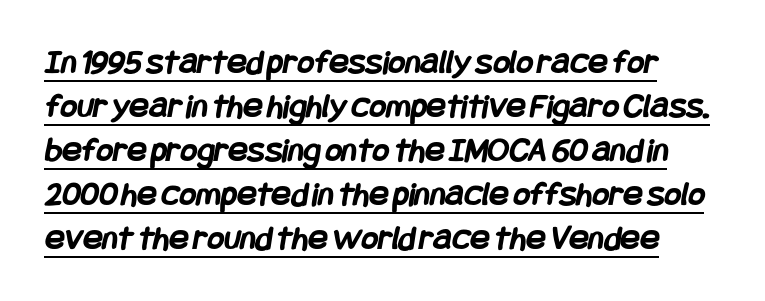
{"serif": "no", "bold": "yes", "weight": "semibold", "width": "condensed", "stroke_contrast": "low", "x_height": "large", "underline": "yes", "line_spacing_ratio": 1.22, "letter_spacing": "normal", "letter_spacing_em": 0.0, "glyph_px": 36}
